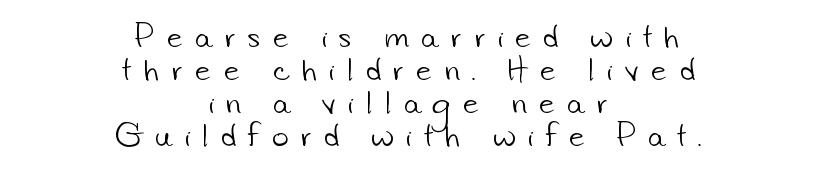
{"serif": "no", "bold": "no", "weight": "light", "width": "normal", "stroke_contrast": "low", "x_height": "small", "monospaced": "no", "underline": "no", "align": "center", "line_spacing_ratio": 1.18, "letter_spacing": "wide", "letter_spacing_em": 0.45, "glyph_px": 28}
